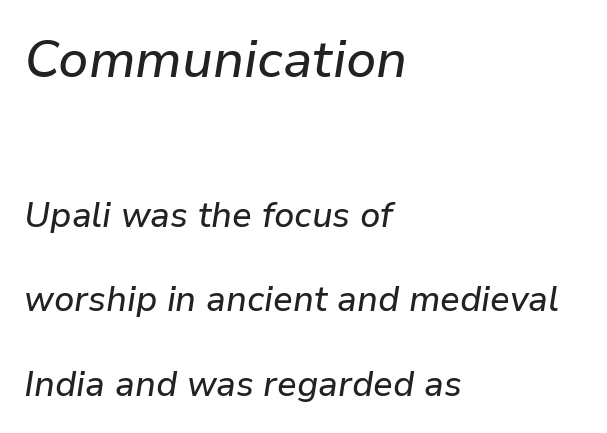
Q: Is the text italic (slanted)? A: Yes, it leans right by about 9 degrees.
Q: Is the text underlined? A: No.
Q: How is the paragraph aligned? A: Left-aligned.
Q: Is the spacing between letters normal or unusually wide? A: Normal.
Q: Is the spacing between lines tight, normal or loose? A: Loose.
Q: Which block of text is set in a larger size, the first (top) or the second (bottom)? A: The first (top) one.
Q: Width (condensed, normal, or wide)? A: Normal.
Q: Stroke contrast? A: Low.
Q: x-height? A: Medium.
Q: Monospaced? A: No.
